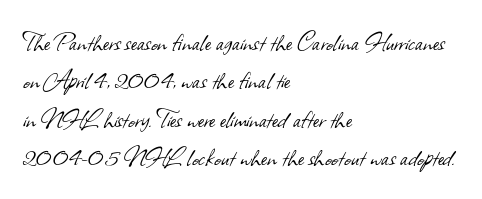
{"serif": "no", "bold": "no", "weight": "light", "width": "normal", "stroke_contrast": "low", "x_height": "small", "monospaced": "no", "underline": "no", "align": "left", "line_spacing": "normal", "line_spacing_ratio": 1.32, "letter_spacing": "normal", "letter_spacing_em": 0.0, "glyph_px": 29}
